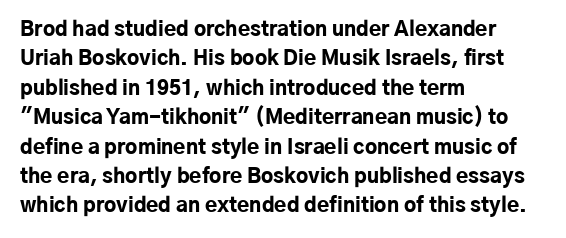
The image shows 20 px bold type, upright; set left-aligned, normal line spacing (1.47x), normal letter spacing, not underlined.
